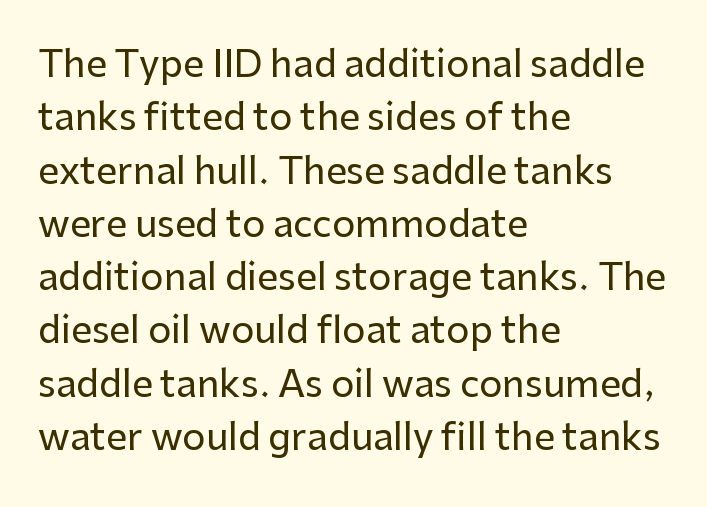
How are the letters spaced? Ordinarily, with no added tracking. The typesetter chose a ragged-right arrangement here. The area under the type is left untouched. This sample uses a sans-serif face. Varying glyph widths throughout — classic text-font behaviour.
